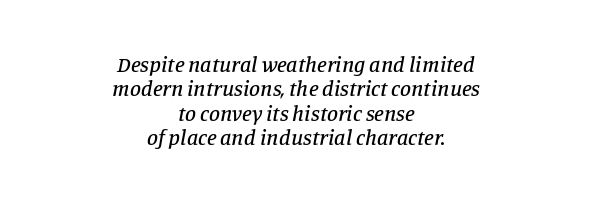
The line-height multiplier appears low, near solid setting. Every character sits at an angle, as italics do. The gap between lines stays unmarked. There is no visible air inserted between adjacent glyphs.
